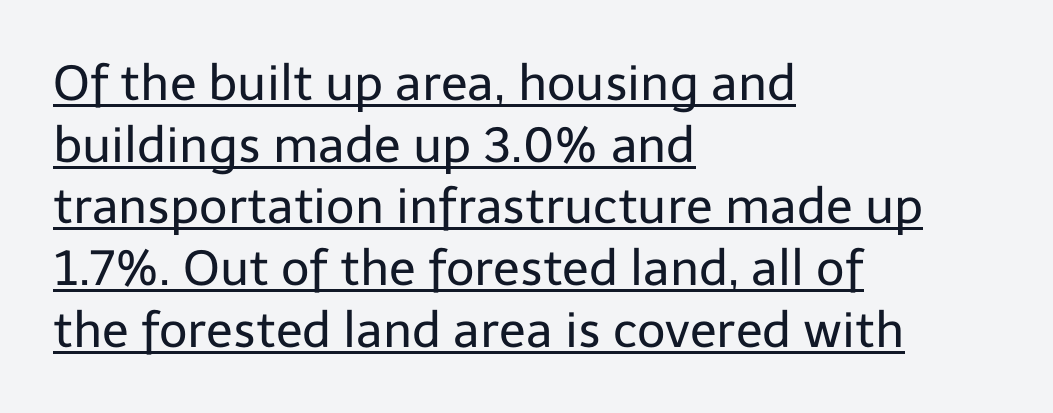
{"serif": "no", "italic": "no", "bold": "no", "weight": "regular", "width": "normal", "stroke_contrast": "low", "x_height": "medium", "monospaced": "no", "underline": "yes", "align": "left", "line_spacing": "normal", "line_spacing_ratio": 1.26, "letter_spacing": "normal", "letter_spacing_em": 0.0, "glyph_px": 49}
